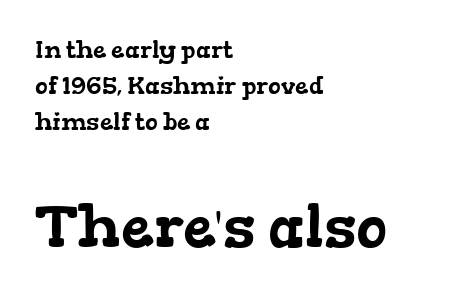
These lines are set flush left with a ragged right edge. The face used here is proportionally spaced, like ordinary book or web type. The zone under the glyphs is completely vacant. The face used here is rendered with its standard letterfit. Quick note: interline space is typical. Note: smaller setting up top, larger setting below.
